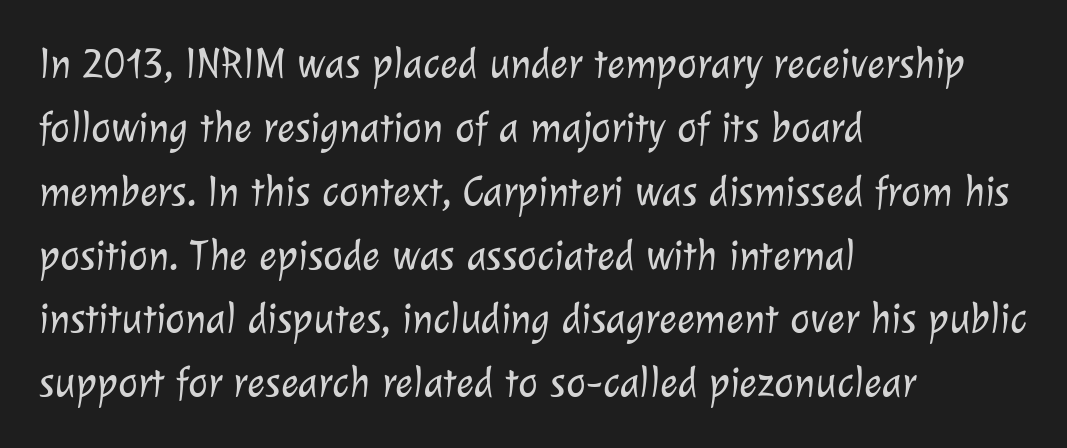
The image shows 42 px light sans-serif type; set left-aligned, normal line spacing (1.52x), normal letter spacing, not underlined; low stroke contrast and a medium x-height.
